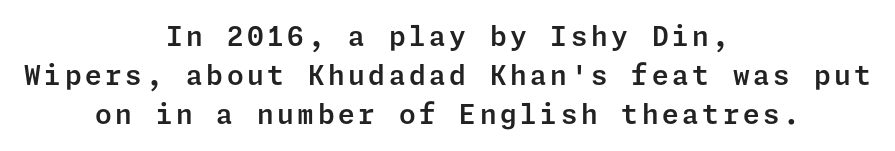
Q: Is the text italic (slanted)? A: No, it is upright.
Q: Is the text underlined? A: No.
Q: How is the paragraph aligned? A: Centered.
Q: Is the spacing between lines tight, normal or loose? A: Normal.
